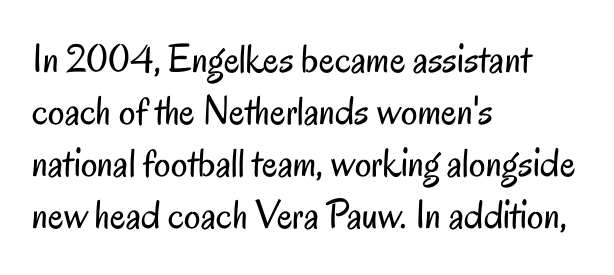
{"serif": "no", "italic": "no", "bold": "no", "weight": "regular", "width": "condensed", "stroke_contrast": "low", "x_height": "small", "monospaced": "no", "underline": "no", "align": "left", "line_spacing": "normal", "line_spacing_ratio": 1.27, "letter_spacing": "normal", "letter_spacing_em": 0.0, "glyph_px": 41}
